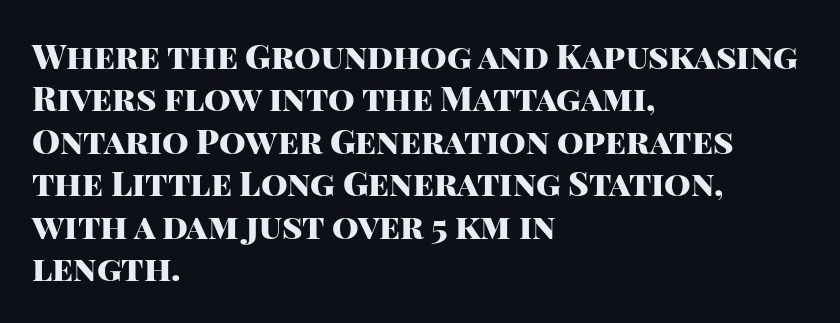
The image shows 34 px heavy sans-serif type, upright; set left-aligned, normal line spacing (1.25x), normal letter spacing, not underlined; high stroke contrast and a large x-height.
